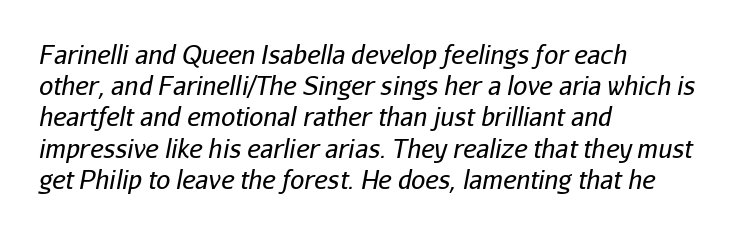
Q: Is the text bold? A: No.
Q: Is the text italic (slanted)? A: Yes, it leans right by about 11 degrees.
Q: Is the text underlined? A: No.
Q: How is the paragraph aligned? A: Left-aligned.
Q: Is the spacing between letters normal or unusually wide? A: Normal.
Q: Is the spacing between lines tight, normal or loose? A: Normal.
